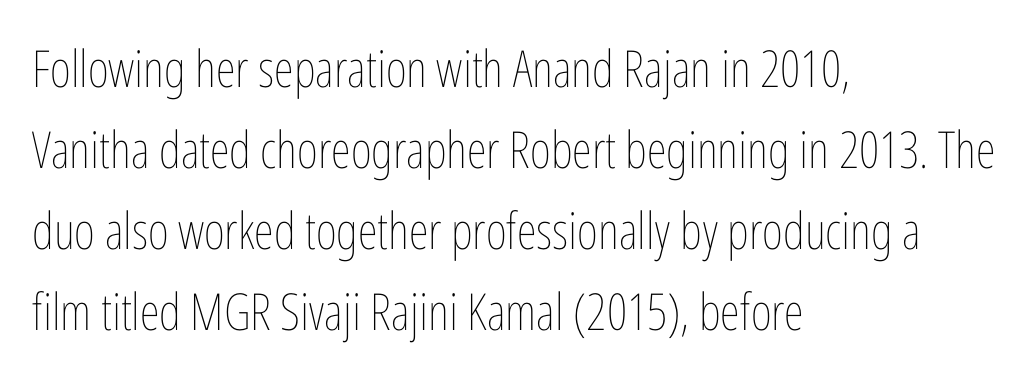
The image shows 51 px thin, condensed type, upright; set left-aligned, normal line spacing (1.59x), normal letter spacing, not underlined; low stroke contrast and a medium x-height.
